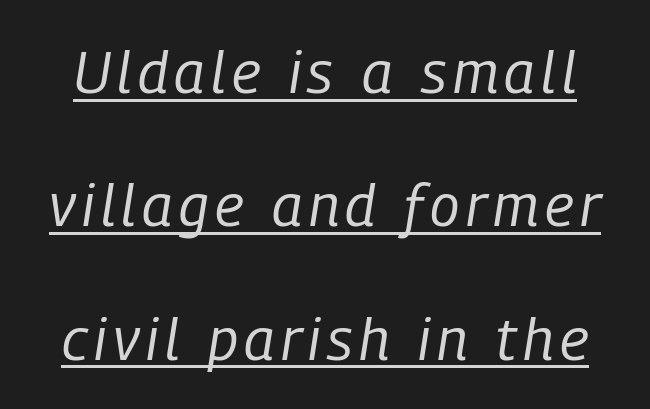
Does the leading feel generous? Absolutely, it's lavish. Italic: yes, the glyphs are oblique. Each line of the rendering has a horizontal stroke beneath the glyphs. Each letter keeps its own natural width here, so spacing adapts to shape. This reads as an unemphasized weight, regular at the heaviest.
